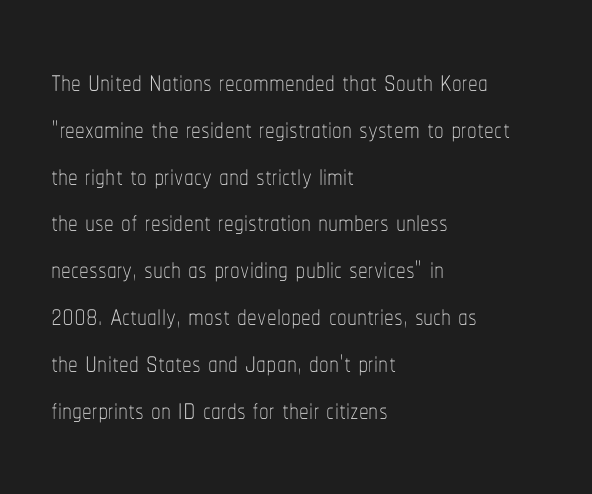
{"italic": "no", "bold": "no", "weight": "thin", "width": "condensed", "stroke_contrast": "low", "x_height": "medium", "monospaced": "no", "underline": "no", "align": "left", "line_spacing_ratio": 1.2, "letter_spacing": "normal", "letter_spacing_em": 0.0, "glyph_px": 39}
